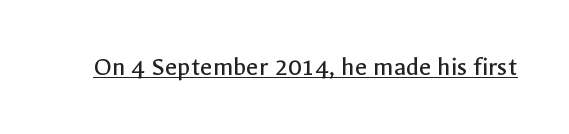
Q: Is the text bold? A: No.
Q: Is the text italic (slanted)? A: No, it is upright.
Q: Is the text underlined? A: Yes.
Q: Is the spacing between letters normal or unusually wide? A: Normal.
